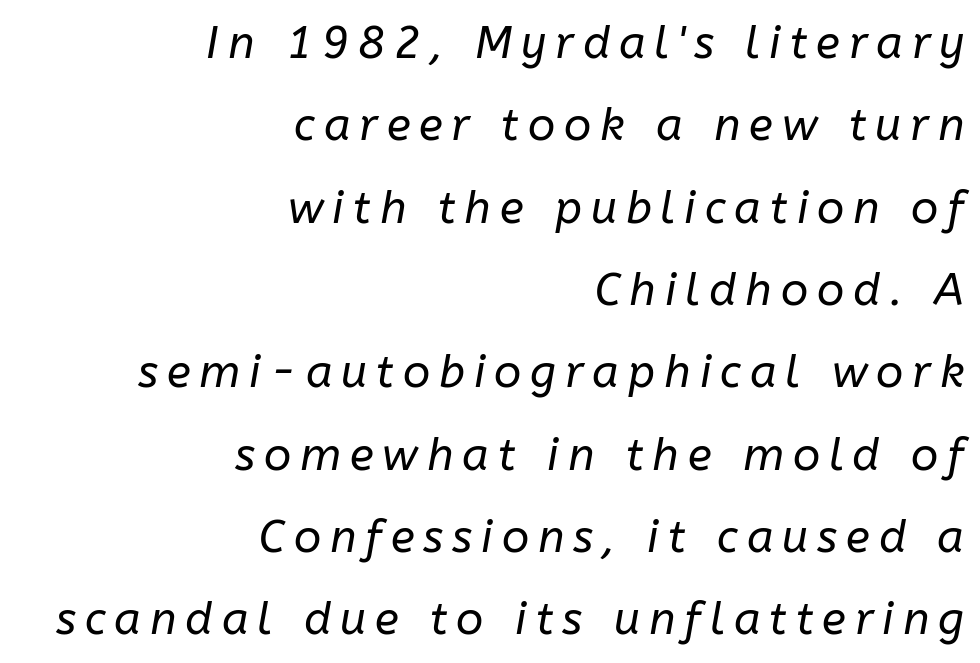
{"italic": "yes", "lean": "right", "slant_degrees": 10, "bold": "no", "weight": "regular", "width": "normal", "stroke_contrast": "low", "x_height": "medium", "monospaced": "no", "underline": "no", "align": "right", "line_spacing_ratio": 1.83, "letter_spacing": "wide", "letter_spacing_em": 0.2, "glyph_px": 45}
